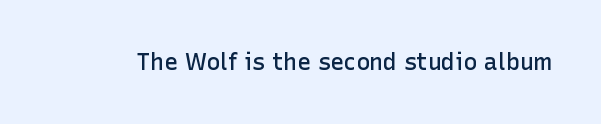
No extra tracking has been applied to these lines. The area under the type is left untouched. Weight: semibold (demi). If you drew a line through each stem, it would be perfectly vertical.
